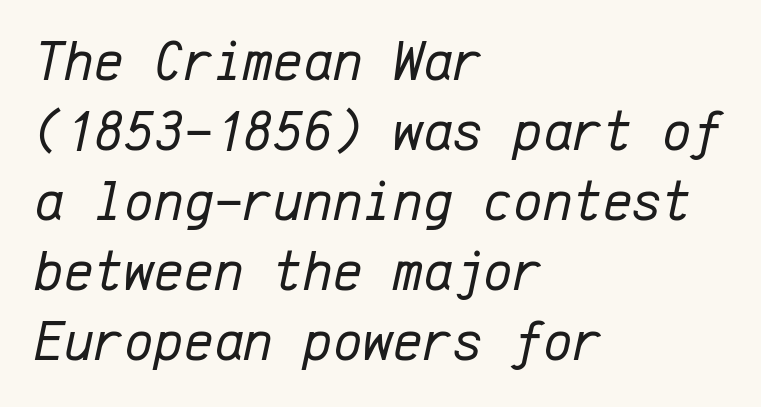
{"italic": "yes", "lean": "right", "slant_degrees": 12, "bold": "no", "weight": "regular", "width": "normal", "stroke_contrast": "low", "x_height": "medium", "monospaced": "yes", "underline": "no", "align": "left", "line_spacing_ratio": 1.23, "letter_spacing": "normal", "letter_spacing_em": 0.0, "glyph_px": 57}
